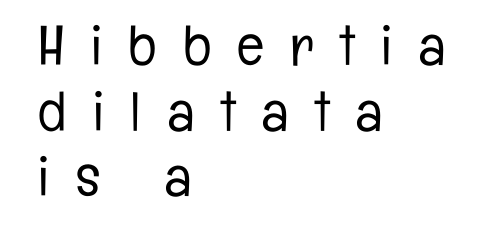
The image shows 56 px light, condensed sans-serif type, upright; set left-aligned, line spacing 1.17x, unusually wide letter spacing (+0.47 em), not underlined; low stroke contrast and a medium x-height.
